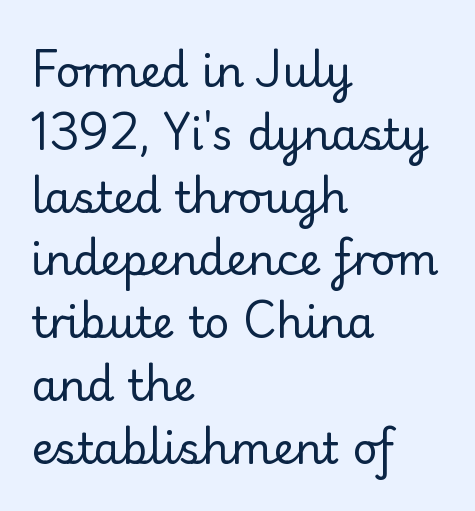
Q: Is the text bold? A: No.
Q: Is the text italic (slanted)? A: No, it is upright.
Q: Is the typeface a serif or a sans-serif typeface? A: Serif.
Q: Is the text underlined? A: No.
Q: How is the paragraph aligned? A: Left-aligned.
Q: Is the spacing between letters normal or unusually wide? A: Normal.
Q: Is the spacing between lines tight, normal or loose? A: Normal.
Q: Width (condensed, normal, or wide)? A: Normal.
Q: Stroke contrast? A: Low.
Q: x-height? A: Small.
Q: Monospaced? A: No.
